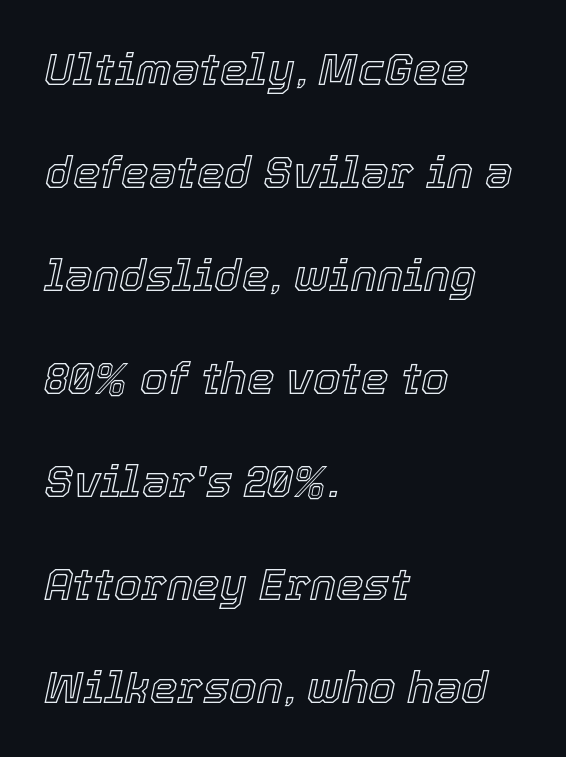
Baseline-to-baseline distance is far greater than the letter height. Characters follow at the spacing the type designer built in. You could not count columns in this text — the font is proportionally spaced. If you drew a ruler down the left edge, every line would touch it.
